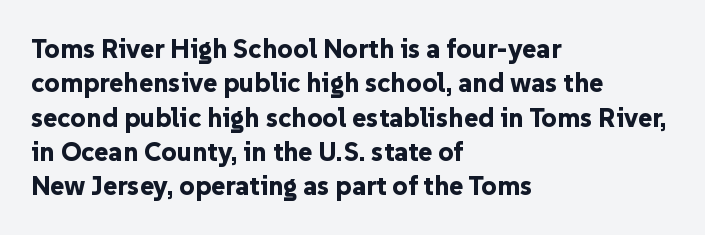
A typesetter would mark this as roman, not italic. Does the copy run flush right? No — it runs flush left. These words are printed bold, with thick strokes throughout. Successive baselines arrive at the customary interval. Caption: standard tracking, unaltered.
